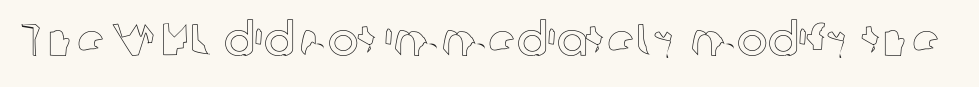
{"italic": "no", "width": "normal", "x_height": "medium", "monospaced": "no", "underline": "no", "letter_spacing": "normal", "letter_spacing_em": 0.0, "glyph_px": 46}
